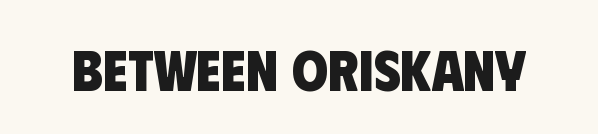
Q: Is the text bold? A: Yes.
Q: Is the typeface a serif or a sans-serif typeface? A: Sans-serif.
Q: Is the text underlined? A: No.
Q: Is the spacing between letters normal or unusually wide? A: Normal.
Q: Width (condensed, normal, or wide)? A: Condensed.
Q: Stroke contrast? A: Low.
Q: x-height? A: Large.
Q: Monospaced? A: No.
